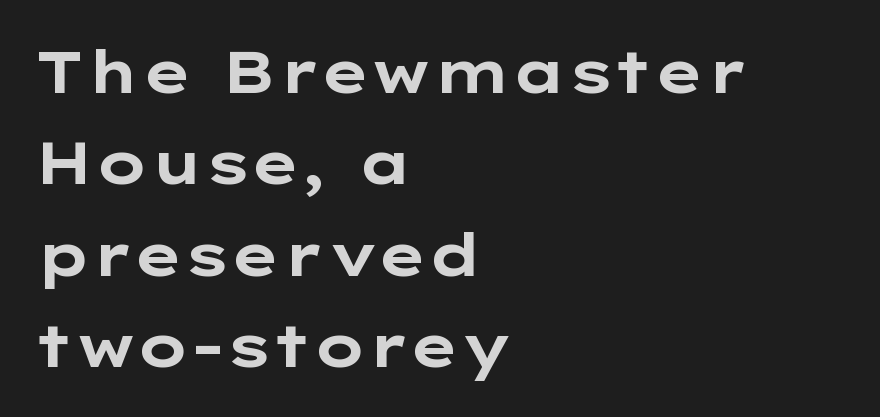
The image shows 59 px bold, wide sans-serif type, upright; set left-aligned, normal line spacing (1.55x), normal letter spacing, not underlined; low stroke contrast and a medium x-height.
